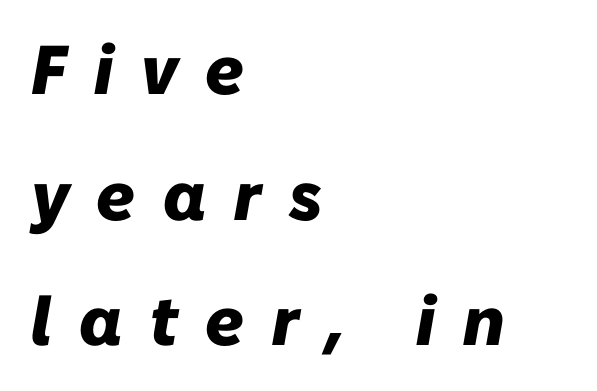
The face used here has a pronounced slope to its letters. Students, note that the glyphs here are deliberately spaced far apart. Horizontally, the lines are justified to the leading edge only. A typesetter would call this proportional, since set widths differ per character. Typographic density is high because the face is bold. Rule under the text: the space is simply empty.
